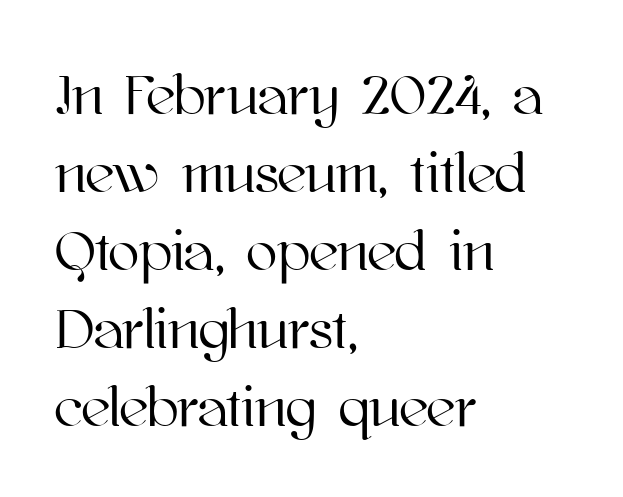
{"italic": "no", "width": "normal", "stroke_contrast": "high", "x_height": "medium", "monospaced": "no", "underline": "no", "align": "left", "line_spacing": "normal", "line_spacing_ratio": 1.37, "letter_spacing": "normal", "letter_spacing_em": 0.0, "glyph_px": 57}
